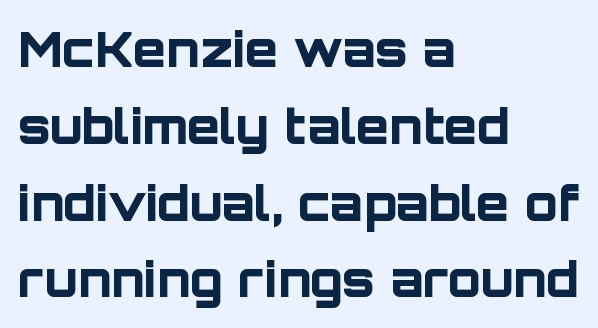
Underline: absent. Every row of glyphs begins at an identical x-position on the left. Evenly set lines give the paragraph a standard silhouette. Inter-character spacing is left at the font's built-in metrics. Stroke terminals: plain, sans-serif. It's the straight-up-and-down kind of type.
